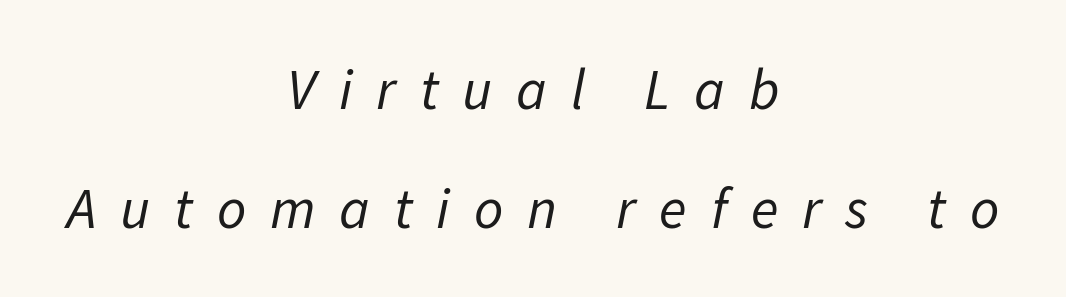
You could fit nearly another row in the gap between these rows. Italic: yes, the glyphs are oblique. These lines are rendered in a variable-pitch font. Descenders are the only things crossing below the line. Spacing between characters has been opened up far beyond the box default.
